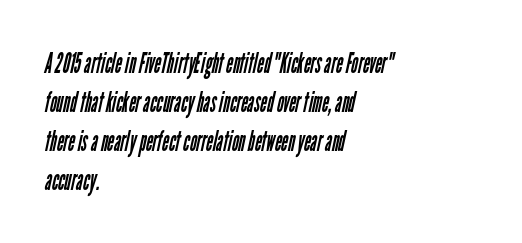
{"serif": "no", "bold": "no", "weight": "regular", "width": "condensed", "stroke_contrast": "low", "x_height": "medium", "monospaced": "no", "underline": "no", "align": "left", "line_spacing": "normal", "line_spacing_ratio": 1.34, "letter_spacing": "normal", "letter_spacing_em": 0.0, "glyph_px": 29}
